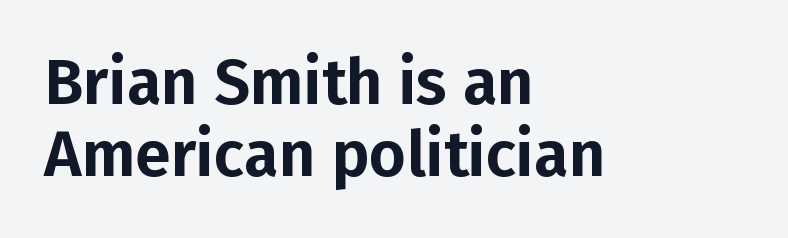
In terms of letterspacing, this is plain default setting. You can tell from the bare stems that sans-serif type was used. Honestly, there is no underline to notice here at all. Each letter keeps its own natural width here, so spacing adapts to shape. The block of text is dense from top to bottom, with scant space between rows. A typesetter would mark this as roman, not italic.
